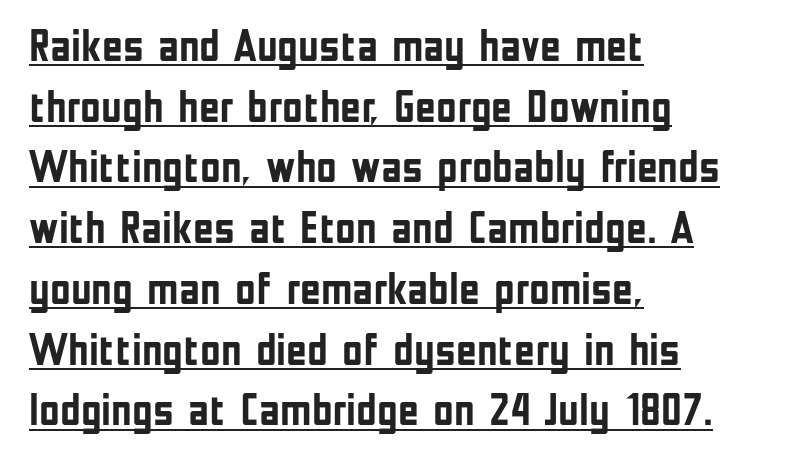
{"serif": "no", "italic": "no", "bold": "yes", "weight": "semibold", "width": "condensed", "stroke_contrast": "low", "x_height": "medium", "monospaced": "no", "underline": "yes", "align": "left", "line_spacing": "normal", "line_spacing_ratio": 1.35, "letter_spacing": "normal", "letter_spacing_em": 0.0, "glyph_px": 45}
